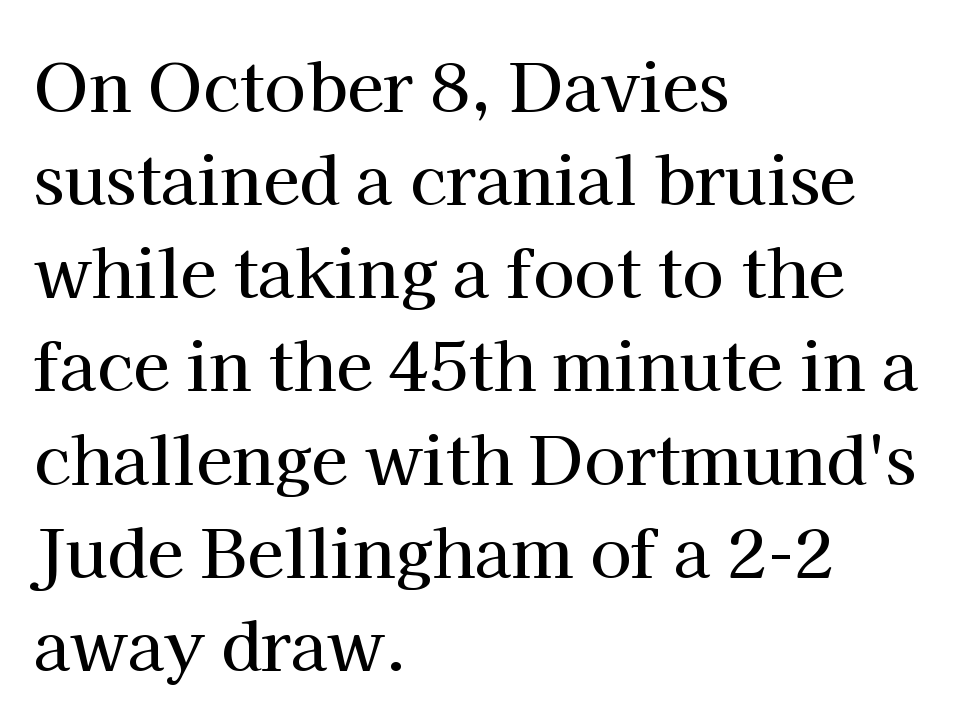
Q: Is the text italic (slanted)? A: No, it is upright.
Q: Is the typeface a serif or a sans-serif typeface? A: Serif.
Q: Is the text underlined? A: No.
Q: How is the paragraph aligned? A: Left-aligned.
Q: Is the spacing between letters normal or unusually wide? A: Normal.
Q: Is the spacing between lines tight, normal or loose? A: Normal.
Q: Width (condensed, normal, or wide)? A: Normal.
Q: Stroke contrast? A: High.
Q: x-height? A: Medium.
Q: Monospaced? A: No.
